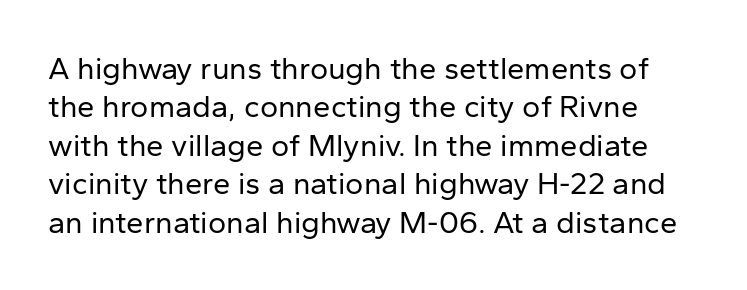
Q: Is the text bold? A: No.
Q: Is the text italic (slanted)? A: No, it is upright.
Q: Is the typeface a serif or a sans-serif typeface? A: Sans-serif.
Q: Is the text underlined? A: No.
Q: Is the spacing between letters normal or unusually wide? A: Normal.
Q: Width (condensed, normal, or wide)? A: Normal.
Q: Stroke contrast? A: Low.
Q: x-height? A: Medium.
Q: Monospaced? A: No.
